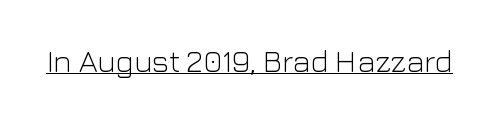
Does a line run under the words? Yes, clearly. Words appear dense and cohesive because spacing is normal. Note the varied advance widths — an 'i' is clearly narrower than an 'm'. No feet cap the strokes, marking this as sans-serif type.
